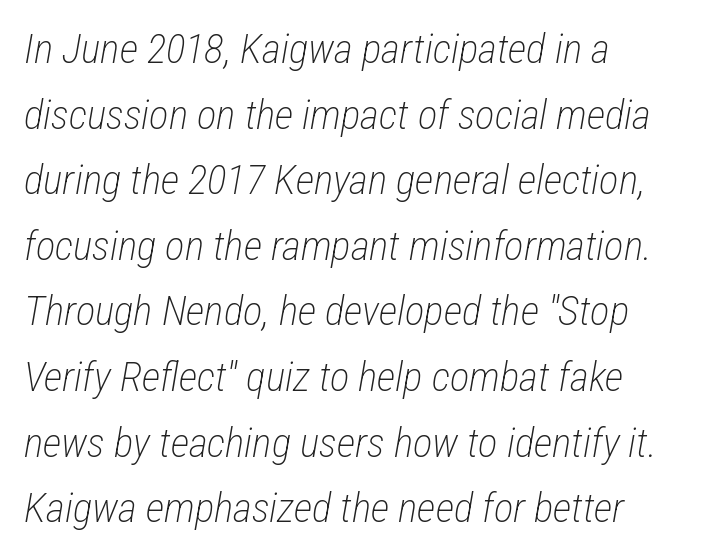
Nobody drew a line under any word here. Do the characters align in a grid? No, the font is proportional. Standard letterfit; no display-style spreading of the glyphs. Is the type slanted? Yes — the strokes lean at a clear angle. Notice how descenders clear the ascenders below comfortably — that's standard leading.
